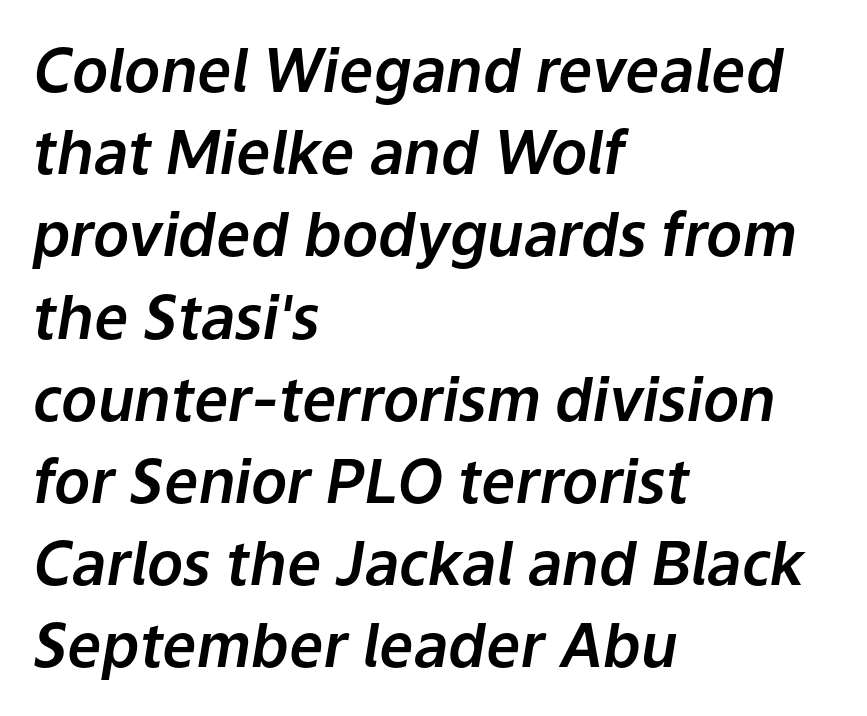
The image shows 60 px text type, italic (leaning right); set left-aligned, normal line spacing (1.37x), normal letter spacing, not underlined; low stroke contrast and a medium x-height.
